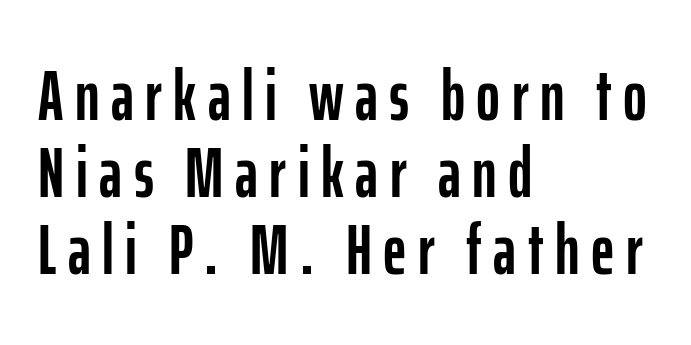
The image shows 72 px condensed sans-serif type, upright; set left-aligned, tight line spacing (1.07x), not underlined; low stroke contrast and a medium x-height.
